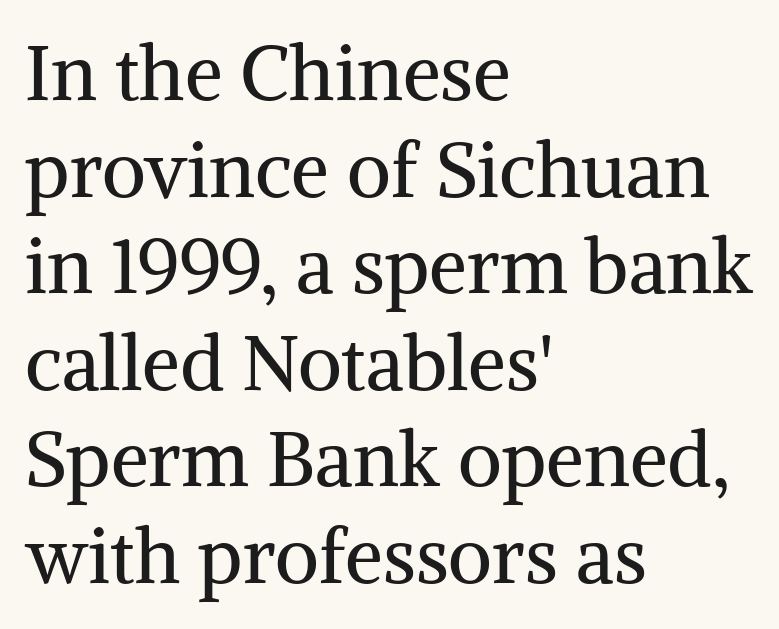
Q: Is the text bold? A: No.
Q: Is the text italic (slanted)? A: No, it is upright.
Q: Is the typeface a serif or a sans-serif typeface? A: Serif.
Q: Is the text underlined? A: No.
Q: How is the paragraph aligned? A: Left-aligned.
Q: Is the spacing between letters normal or unusually wide? A: Normal.
Q: Is the spacing between lines tight, normal or loose? A: Normal.
Q: Width (condensed, normal, or wide)? A: Normal.
Q: Stroke contrast? A: Medium.
Q: x-height? A: Medium.
Q: Monospaced? A: No.
